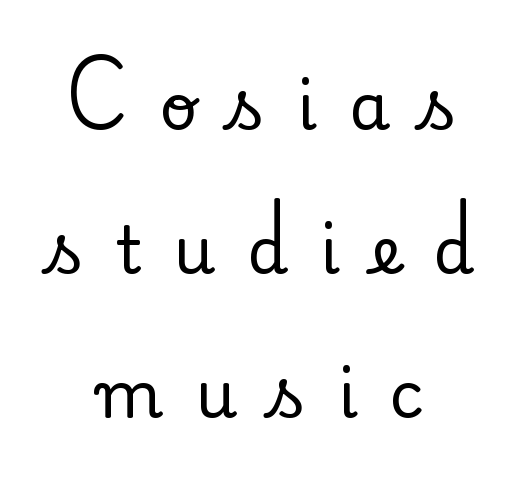
{"serif": "yes", "italic": "no", "width": "normal", "stroke_contrast": "low", "x_height": "small", "monospaced": "no", "underline": "no", "align": "center", "line_spacing": "loose", "line_spacing_ratio": 2.18, "letter_spacing": "wide", "letter_spacing_em": 0.48, "glyph_px": 66}
